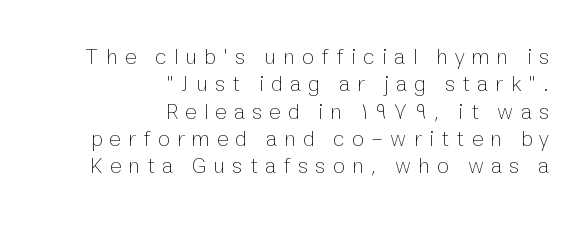
Q: Is the text bold? A: No.
Q: Is the text italic (slanted)? A: No, it is upright.
Q: Is the text underlined? A: No.
Q: How is the paragraph aligned? A: Right-aligned.
Q: Is the spacing between letters normal or unusually wide? A: Unusually wide.
